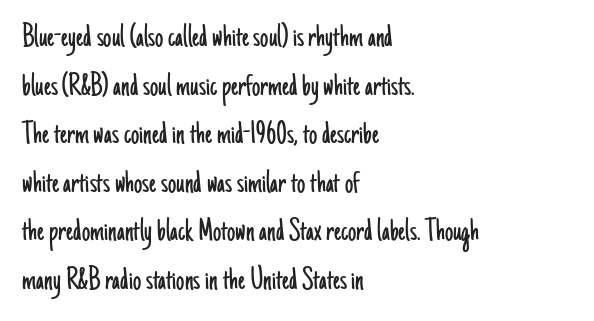
The rendering shows plain stroke endings on the letterforms — a sans-serif design. Horizontal alignment here is leftward, the default for most running prose. Just letters on the line, the space beneath them empty. Is this a fixed-width face? No — the glyphs have proportional, varying widths. These lines keep a tight, regular rhythm from letter to letter.
